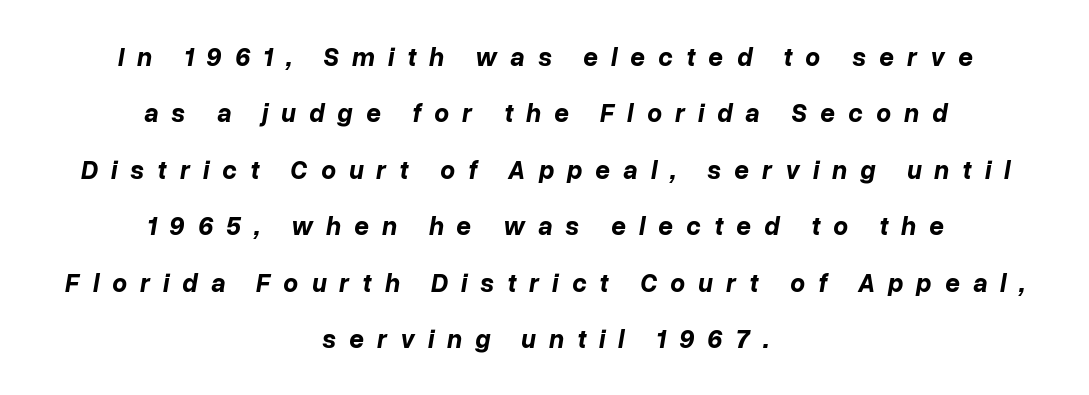
Q: Is the text bold? A: Yes.
Q: Is the text italic (slanted)? A: Yes, it leans right by about 10 degrees.
Q: Is the text underlined? A: No.
Q: How is the paragraph aligned? A: Centered.
Q: Is the spacing between letters normal or unusually wide? A: Unusually wide.
Q: Is the spacing between lines tight, normal or loose? A: Loose.
